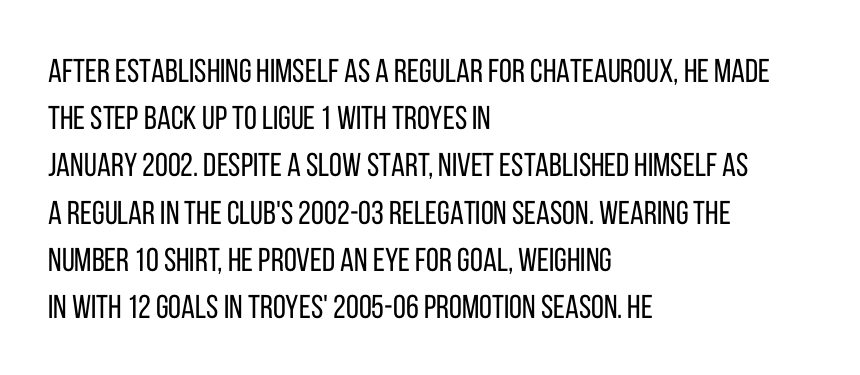
A typesetter would call this proportional, since set widths differ per character. Is the letter spacing exaggerated? No — it looks like the ordinary default. No letter is thick-stroked: the sample isn't bold. These lines stack with their left ends in a neat column.
